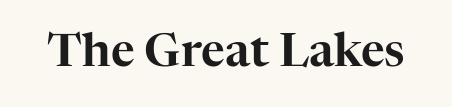
The image shows 46 px serif type, upright; set normal letter spacing, not underlined; high stroke contrast and a medium x-height.
